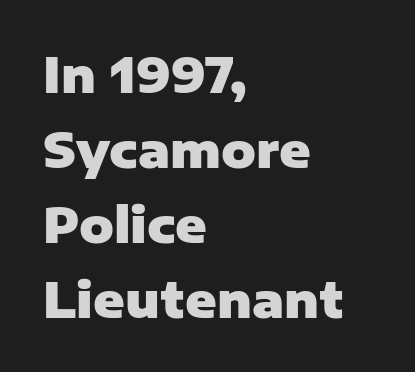
The image shows 48 px heavy sans-serif type, upright; set left-aligned, normal line spacing (1.56x), normal letter spacing, not underlined; low stroke contrast and a medium x-height.
